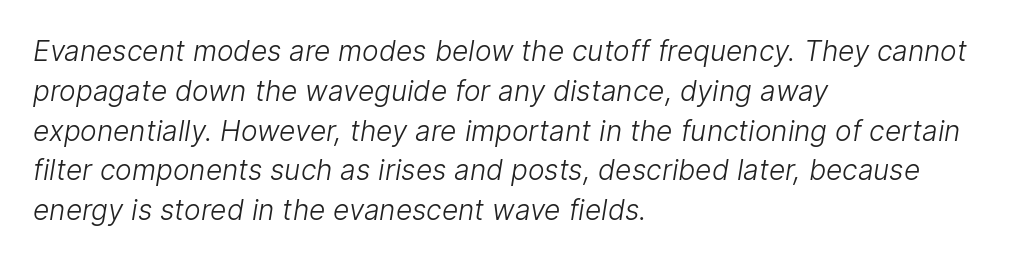
The image shows 28 px light sans-serif type; set left-aligned, normal line spacing (1.42x), normal letter spacing, not underlined; low stroke contrast and a medium x-height.
